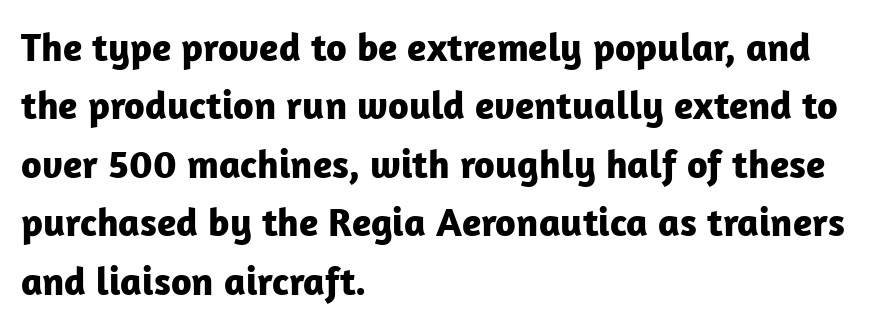
Q: Is the text bold? A: Yes.
Q: Is the text italic (slanted)? A: No, it is upright.
Q: Is the typeface a serif or a sans-serif typeface? A: Sans-serif.
Q: Is the text underlined? A: No.
Q: How is the paragraph aligned? A: Left-aligned.
Q: Is the spacing between letters normal or unusually wide? A: Normal.
Q: Is the spacing between lines tight, normal or loose? A: Normal.
Q: Width (condensed, normal, or wide)? A: Normal.
Q: Stroke contrast? A: Low.
Q: x-height? A: Medium.
Q: Monospaced? A: No.
